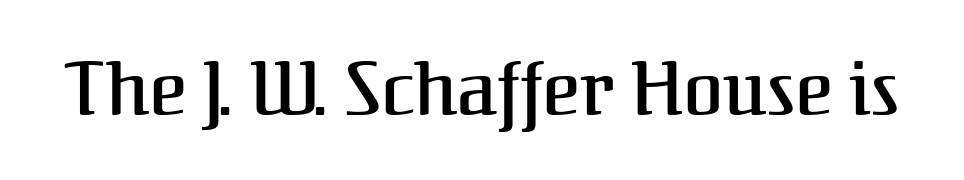
Glyph-to-glyph distance matches everyday printed text. This sample has the flowing, uneven cadence of proportional lettering. Nobody drew a line under any word here. Is this a sans? No — the strokes have serifs. Posture: upright roman.
